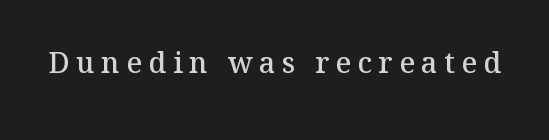
{"serif": "yes", "italic": "no", "bold": "semi", "weight": "semibold", "width": "normal", "stroke_contrast": "medium", "x_height": "medium", "monospaced": "no", "underline": "no", "letter_spacing": "wide", "letter_spacing_em": 0.22, "glyph_px": 29}
